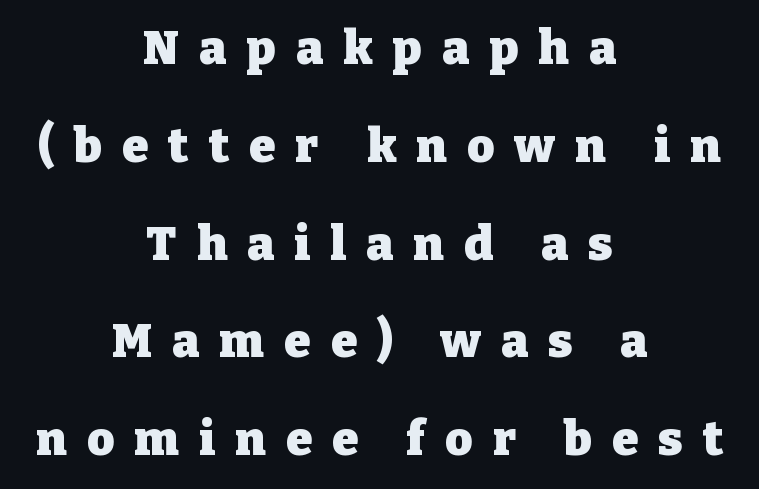
The image shows 47 px heavy serif type, upright; set centered, loose line spacing (2.08x), unusually wide letter spacing (+0.43 em), not underlined; low stroke contrast and a medium x-height.
